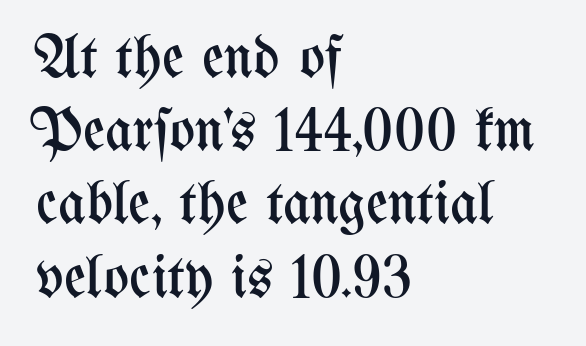
There is no visible air inserted between adjacent glyphs. Horizontally, the lines are justified to the leading edge only. Weight: regular or lighter. Note the varied advance widths — an 'i' is clearly narrower than an 'm'. Quick note: not italic, upright. The area under the type is left untouched.
